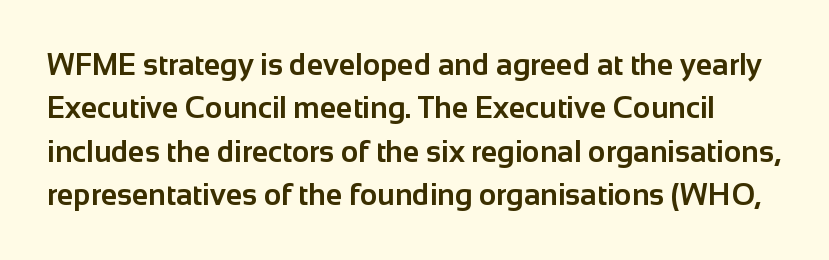
Q: Is the text bold? A: Yes.
Q: Is the text italic (slanted)? A: No, it is upright.
Q: Is the typeface a serif or a sans-serif typeface? A: Sans-serif.
Q: Is the text underlined? A: No.
Q: Is the spacing between letters normal or unusually wide? A: Normal.
Q: Is the spacing between lines tight, normal or loose? A: Normal.
Q: Width (condensed, normal, or wide)? A: Normal.
Q: Stroke contrast? A: Low.
Q: x-height? A: Medium.
Q: Monospaced? A: No.
